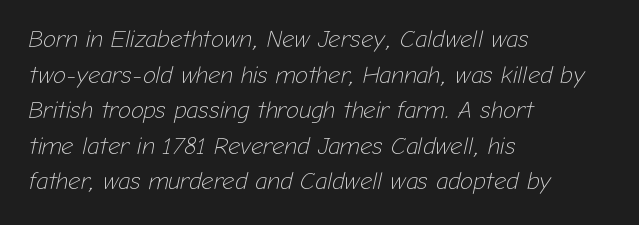
{"italic": "yes", "lean": "right", "slant_degrees": 12, "bold": "no", "underline": "no", "align": "left", "line_spacing": "normal", "line_spacing_ratio": 1.48, "letter_spacing": "normal", "letter_spacing_em": 0.0, "glyph_px": 24}
